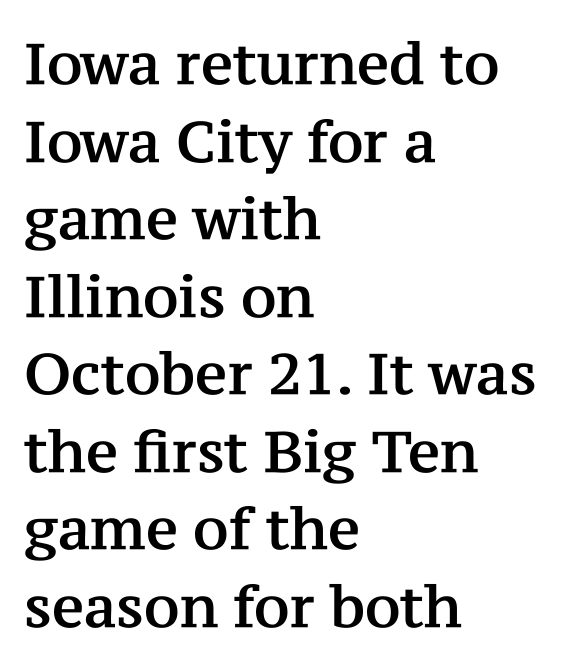
Leftover space on each line is placed entirely after the last word. Type style note: has serifs. Each word holds together tightly as a unit, with standard inter-letter gaps. Every character sits straight up, as roman type does. Evenly set lines give the paragraph a standard silhouette.
